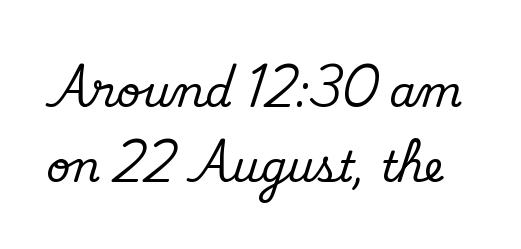
Unmarked baselines from the first word to the last. You can tell from the footed stems that serif type was used. Each word holds together tightly as a unit, with standard inter-letter gaps. The letters advance in unequal steps, a hallmark of proportional type.
